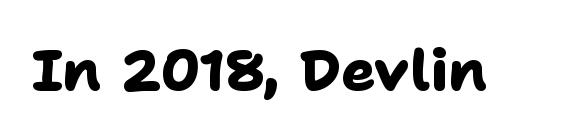
The image shows 57 px heavy sans-serif type; set normal letter spacing, not underlined; low stroke contrast and a medium x-height.
